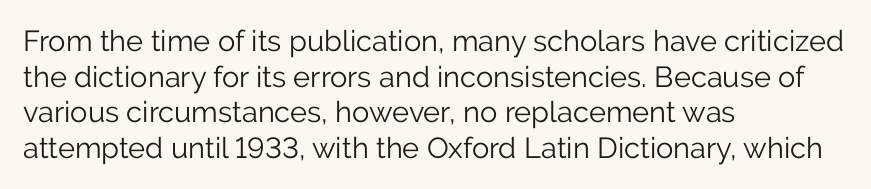
It's the straight-up-and-down kind of type. Lines of text with bare space underneath. Horizontal alignment here is leftward, the default for most running prose. Each letter keeps its own natural width here, so spacing adapts to shape. No feet cap the strokes, marking this as sans-serif type. The typesetting does not lean heavy: it is not bold.
